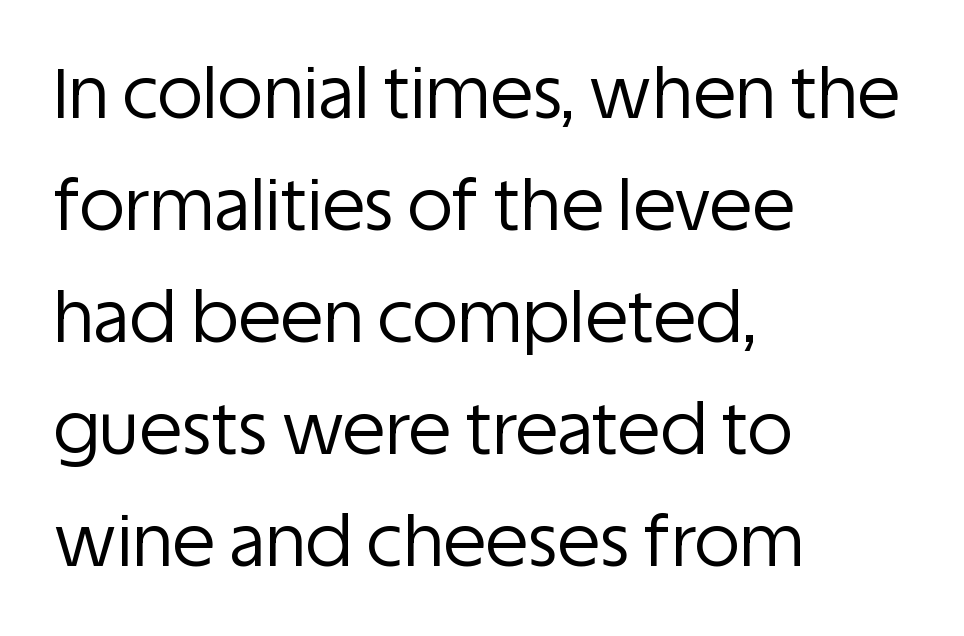
The image shows 70 px regular-weight sans-serif type, upright; set left-aligned, normal line spacing (1.6x), normal letter spacing, not underlined; low stroke contrast and a large x-height.
